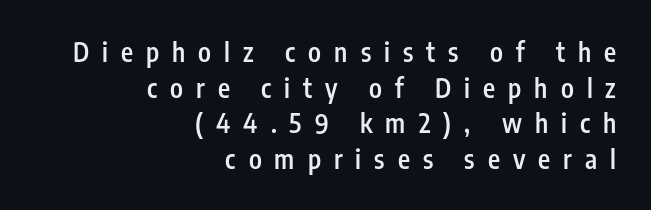
Q: Is the text bold? A: Semi-bold.
Q: Is the text italic (slanted)? A: No, it is upright.
Q: Is the text underlined? A: No.
Q: How is the paragraph aligned? A: Right-aligned.
Q: Is the spacing between letters normal or unusually wide? A: Unusually wide.
Q: Is the spacing between lines tight, normal or loose? A: Normal.
